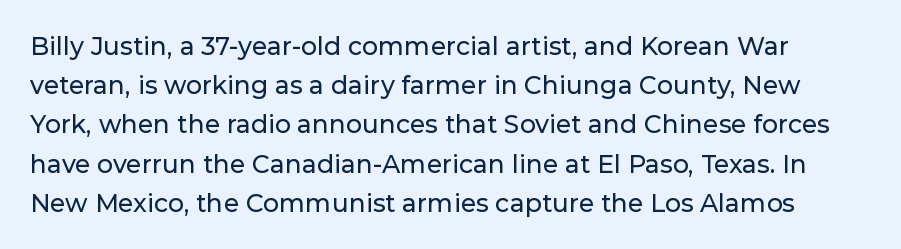
Q: Is the text italic (slanted)? A: No, it is upright.
Q: Is the text underlined? A: No.
Q: Is the spacing between letters normal or unusually wide? A: Normal.
Q: Is the spacing between lines tight, normal or loose? A: Normal.
